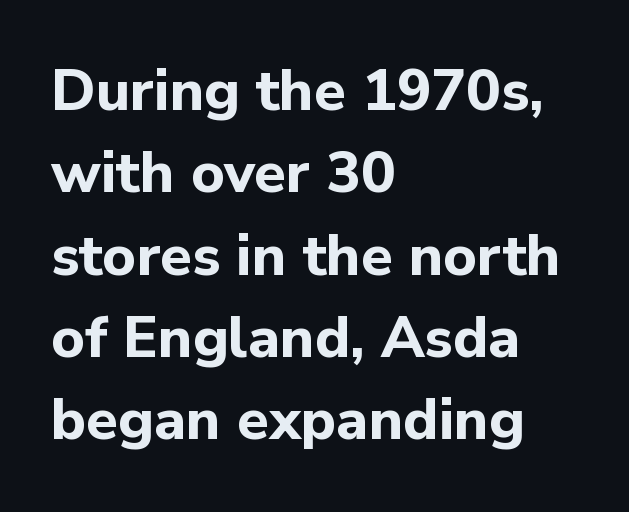
The image shows 58 px bold sans-serif type, upright; set left-aligned, normal line spacing (1.42x), normal letter spacing, not underlined; low stroke contrast and a medium x-height.
